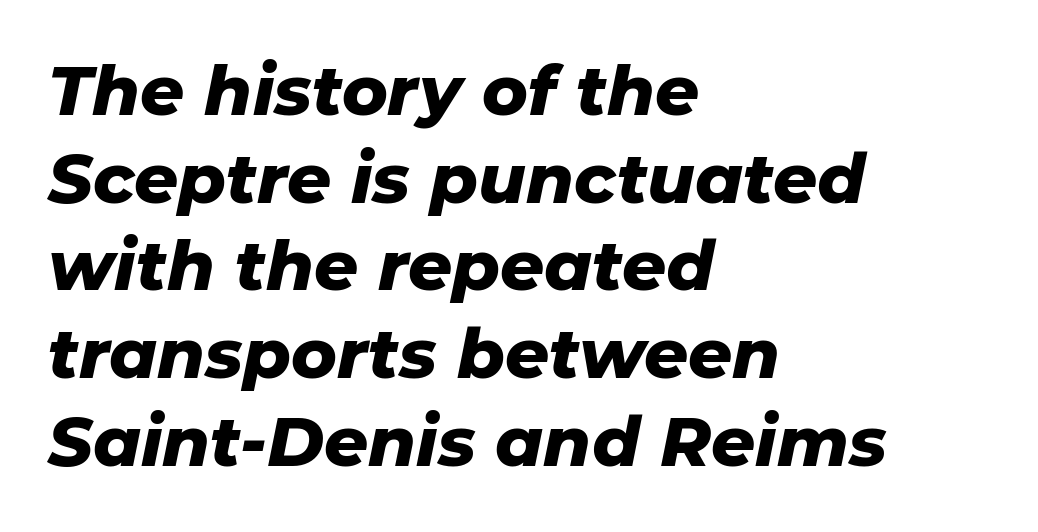
{"italic": "yes", "lean": "right", "slant_degrees": 11, "bold": "yes", "weight": "heavy", "width": "normal", "stroke_contrast": "low", "x_height": "medium", "monospaced": "no", "underline": "no", "align": "left", "line_spacing": "normal", "line_spacing_ratio": 1.27, "letter_spacing": "normal", "letter_spacing_em": 0.0, "glyph_px": 69}
